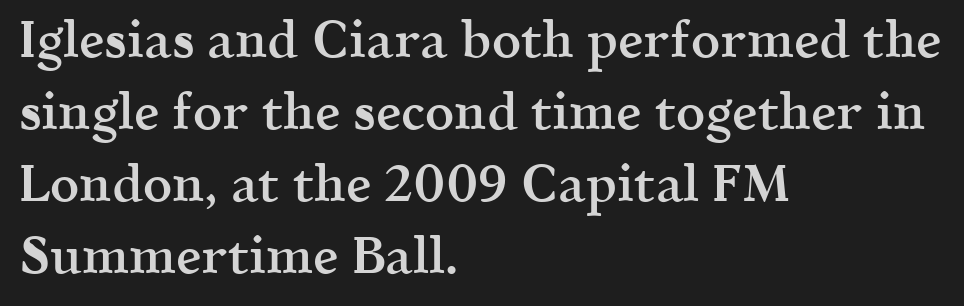
Q: Is the text bold? A: Semi-bold.
Q: Is the text italic (slanted)? A: No, it is upright.
Q: Is the typeface a serif or a sans-serif typeface? A: Serif.
Q: Is the text underlined? A: No.
Q: How is the paragraph aligned? A: Left-aligned.
Q: Is the spacing between letters normal or unusually wide? A: Normal.
Q: Is the spacing between lines tight, normal or loose? A: Normal.
Q: Width (condensed, normal, or wide)? A: Normal.
Q: x-height? A: Medium.
Q: Monospaced? A: No.
